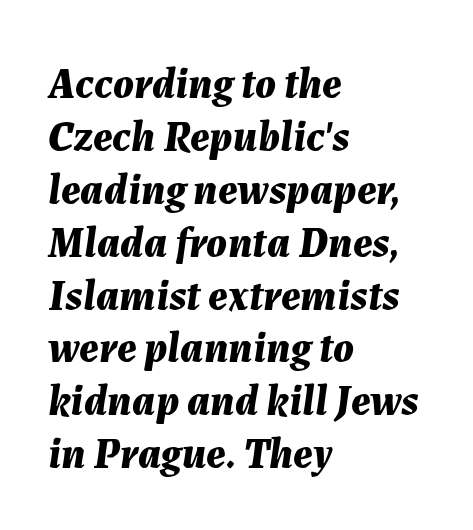
The image shows 43 px bold type, italic (leaning right); set left-aligned, line spacing 1.23x, normal letter spacing, not underlined; medium stroke contrast and a medium x-height.
